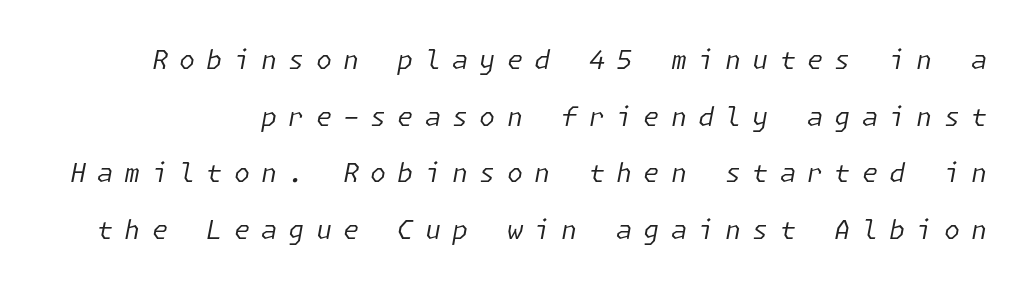
The image shows 26 px text type, italic (leaning right); set loose line spacing (2.18x), unusually wide letter spacing (+0.43 em), not underlined.
